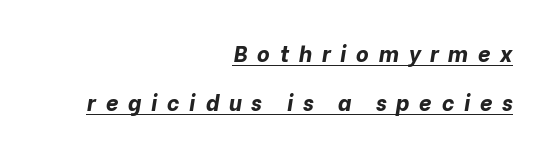
{"italic": "yes", "lean": "right", "slant_degrees": 10, "bold": "yes", "underline": "yes", "align": "right", "line_spacing": "loose", "line_spacing_ratio": 2.24, "letter_spacing": "wide", "letter_spacing_em": 0.44, "glyph_px": 22}
